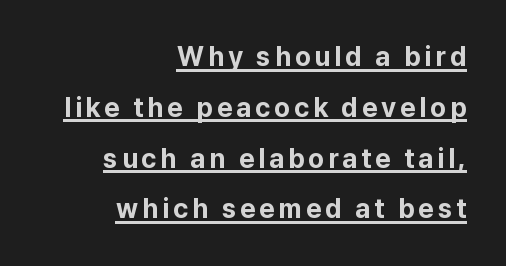
{"italic": "no", "bold": "yes", "underline": "yes", "align": "right", "line_spacing_ratio": 1.88, "glyph_px": 27}
